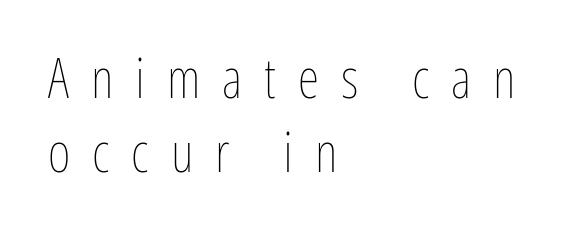
{"italic": "no", "bold": "no", "weight": "thin", "width": "condensed", "stroke_contrast": "low", "x_height": "medium", "monospaced": "no", "underline": "no", "align": "left", "line_spacing": "normal", "line_spacing_ratio": 1.34, "letter_spacing": "wide", "letter_spacing_em": 0.4, "glyph_px": 55}
